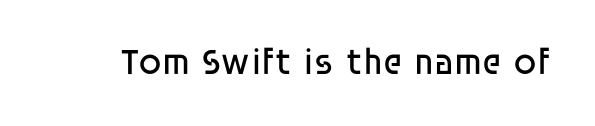
{"serif": "no", "italic": "no", "bold": "no", "weight": "regular", "width": "normal", "stroke_contrast": "low", "x_height": "large", "monospaced": "no", "underline": "no", "letter_spacing": "normal", "letter_spacing_em": 0.0, "glyph_px": 37}
